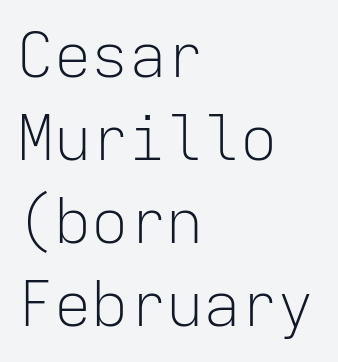
{"serif": "no", "italic": "no", "bold": "no", "weight": "light", "width": "normal", "stroke_contrast": "low", "x_height": "medium", "monospaced": "yes", "underline": "no", "align": "left", "line_spacing": "normal", "line_spacing_ratio": 1.34, "letter_spacing": "normal", "letter_spacing_em": 0.0, "glyph_px": 62}
